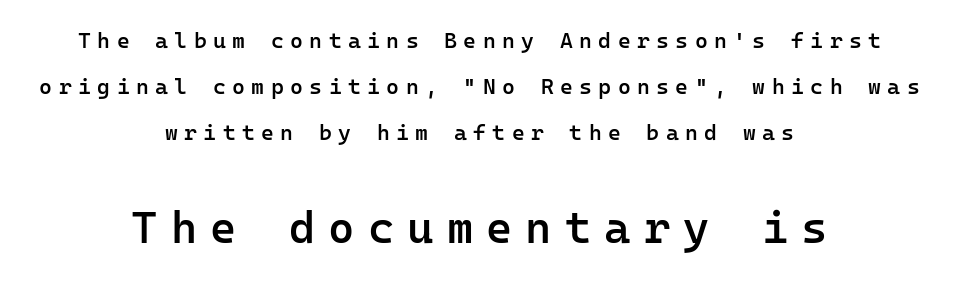
Q: Is the text bold? A: Semi-bold.
Q: Is the text italic (slanted)? A: No, it is upright.
Q: Is the typeface a serif or a sans-serif typeface? A: Sans-serif.
Q: Is the text underlined? A: No.
Q: How is the paragraph aligned? A: Centered.
Q: Is the spacing between letters normal or unusually wide? A: Unusually wide.
Q: Is the spacing between lines tight, normal or loose? A: Loose.
Q: Which block of text is set in a larger size, the first (top) or the second (bottom)? A: The second (bottom) one.
Q: Width (condensed, normal, or wide)? A: Normal.
Q: Stroke contrast? A: Low.
Q: x-height? A: Medium.
Q: Monospaced? A: Yes.
